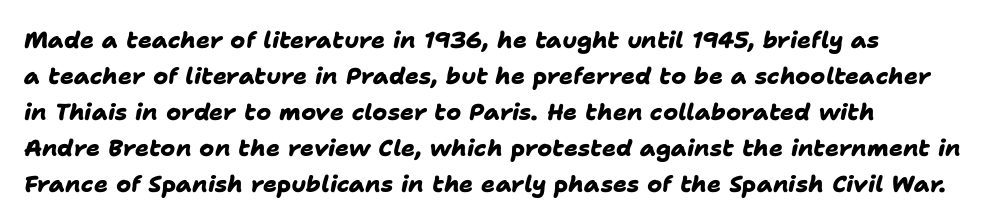
The image shows 23 px bold type; set left-aligned, normal line spacing (1.56x), normal letter spacing, not underlined.
